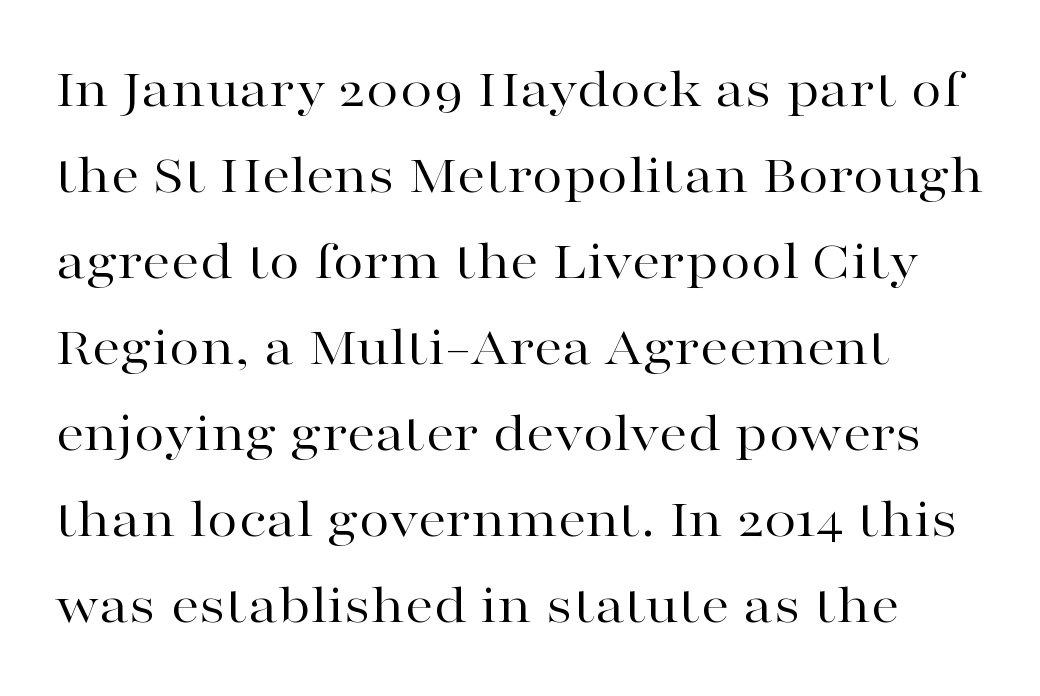
Spacing verdict: proportional, widths tailored to each character. Summary of weight: not heavy and not bold. Inter-character spacing is left at the font's built-in metrics. Designer's note — italics off, roman on. The face used here is seriffed, in the tradition of book romans. If you measured baseline to baseline, you'd find a middling distance.
